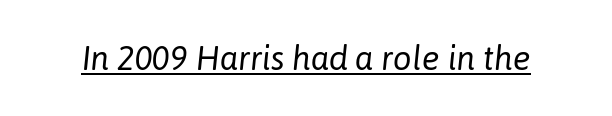
The image shows 33 px regular-weight type, italic (leaning right); set normal letter spacing, underlined; low stroke contrast and a medium x-height.
